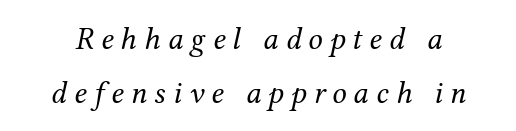
The image shows 32 px regular-weight serif type, italic (leaning right); set normal line spacing (1.68x), unusually wide letter spacing (+0.22 em), not underlined; medium stroke contrast and a medium x-height.
